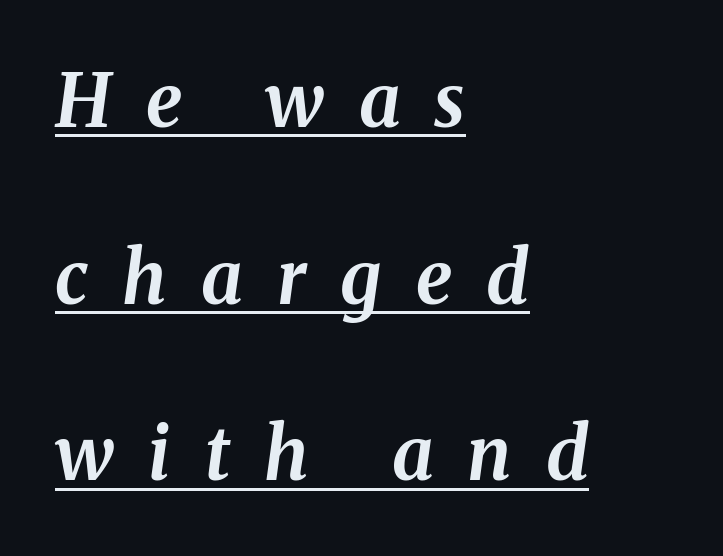
{"italic": "yes", "lean": "right", "slant_degrees": 8, "bold": "yes", "weight": "bold", "width": "normal", "stroke_contrast": "medium", "x_height": "medium", "monospaced": "no", "underline": "yes", "align": "left", "line_spacing": "loose", "line_spacing_ratio": 2.42, "letter_spacing": "wide", "letter_spacing_em": 0.47, "glyph_px": 73}
